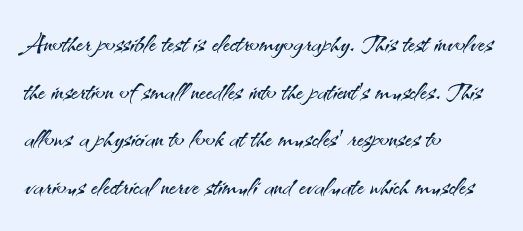
Q: Is the text bold? A: No.
Q: Is the text italic (slanted)? A: Yes.
Q: Is the typeface a serif or a sans-serif typeface? A: Sans-serif.
Q: Is the text underlined? A: No.
Q: How is the paragraph aligned? A: Left-aligned.
Q: Is the spacing between letters normal or unusually wide? A: Normal.
Q: Is the spacing between lines tight, normal or loose? A: Normal.
Q: Width (condensed, normal, or wide)? A: Normal.
Q: Stroke contrast? A: Medium.
Q: x-height? A: Small.
Q: Monospaced? A: No.
